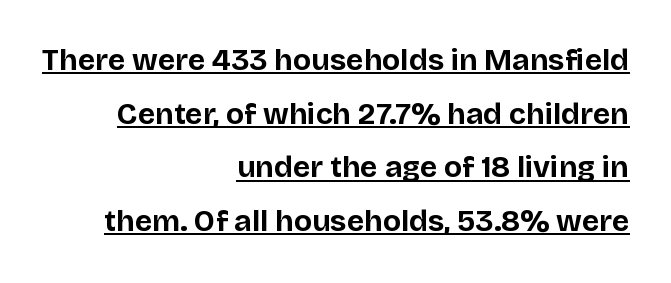
Weight check: bold — yes, fully. Default kerning and tracking; the words read as compact shapes. These lines are rendered in a variable-pitch font. The font family rendered here belongs to the sans-serif group.
